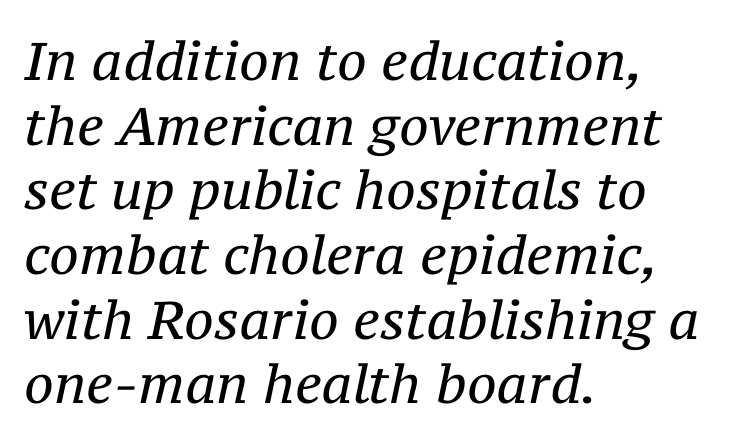
The image shows 53 px regular-weight serif type, italic (leaning right); set left-aligned, line spacing 1.22x, normal letter spacing, not underlined; medium stroke contrast and a medium x-height.
